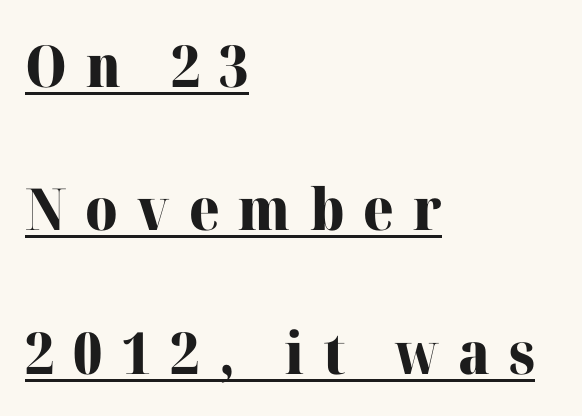
{"serif": "yes", "italic": "no", "bold": "yes", "weight": "heavy", "width": "normal", "stroke_contrast": "high", "x_height": "medium", "monospaced": "no", "underline": "yes", "align": "left", "line_spacing": "loose", "line_spacing_ratio": 2.47, "letter_spacing": "wide", "letter_spacing_em": 0.33, "glyph_px": 58}
